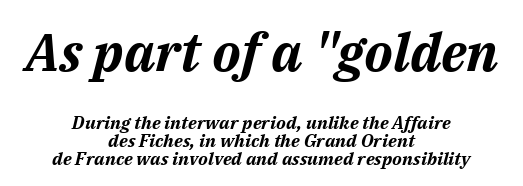
{"italic": "yes", "lean": "right", "slant_degrees": 14, "bold": "yes", "weight": "bold", "width": "normal", "stroke_contrast": "medium", "x_height": "medium", "monospaced": "no", "underline": "no", "align": "center", "line_spacing": "tight", "line_spacing_ratio": 0.98, "letter_spacing": "normal", "letter_spacing_em": 0.0, "larger_block": "first", "size_ratio": 2.94, "glyph_px": 53}
